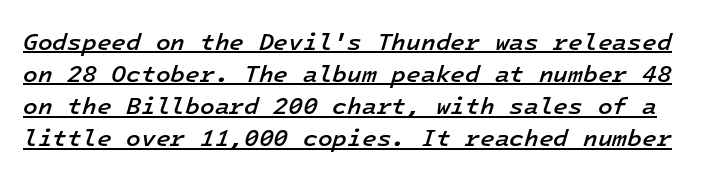
The image shows 24 px text type, italic (leaning right); set normal line spacing (1.34x), normal letter spacing, underlined.
